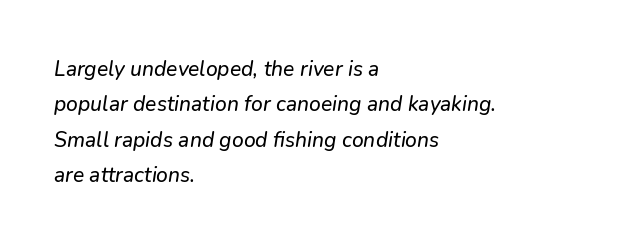
{"underline": "no", "align": "left", "line_spacing": "normal", "line_spacing_ratio": 1.69, "letter_spacing": "normal", "letter_spacing_em": 0.0, "glyph_px": 21}
